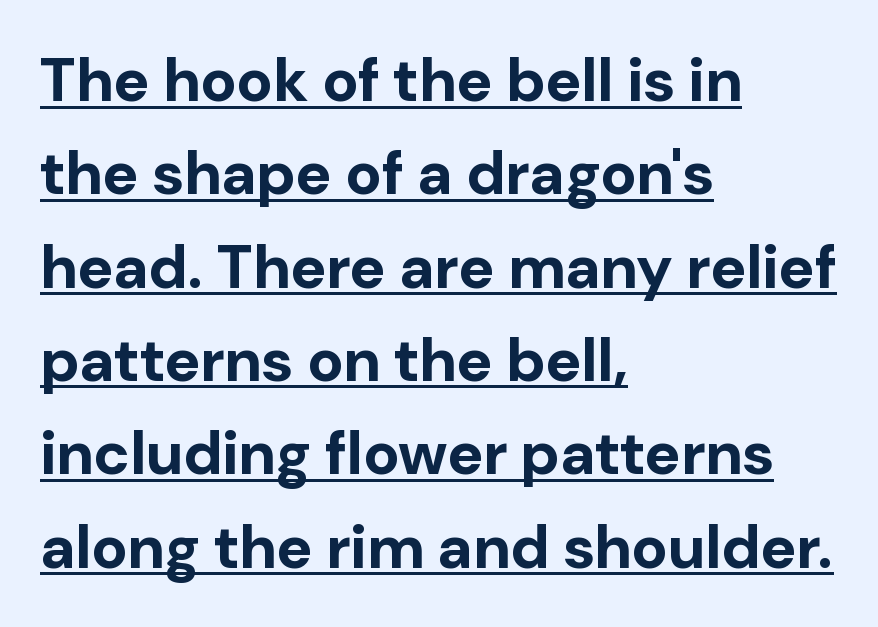
The image shows 61 px bold sans-serif type, upright; set left-aligned, normal line spacing (1.53x), normal letter spacing, underlined; low stroke contrast and a medium x-height.
